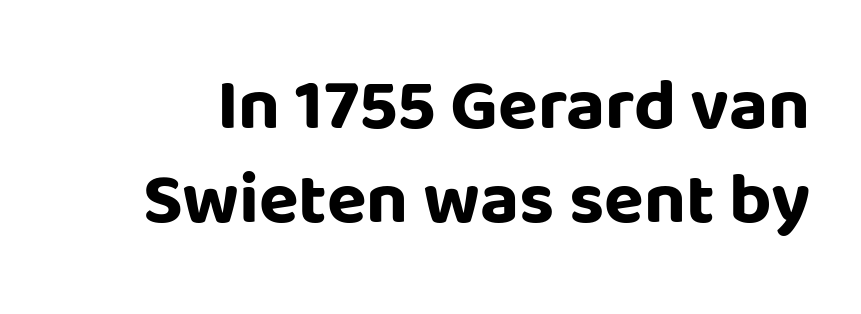
Q: Is the text bold? A: Yes.
Q: Is the text italic (slanted)? A: No, it is upright.
Q: Is the typeface a serif or a sans-serif typeface? A: Sans-serif.
Q: Is the text underlined? A: No.
Q: Is the spacing between letters normal or unusually wide? A: Normal.
Q: Is the spacing between lines tight, normal or loose? A: Normal.
Q: Width (condensed, normal, or wide)? A: Normal.
Q: Stroke contrast? A: Low.
Q: x-height? A: Large.
Q: Monospaced? A: No.
